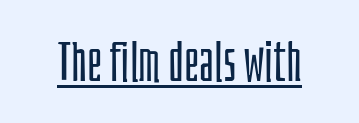
This is the regular roman posture of the typeface. The string is rendered with underlining switched on. The passage shown is typeset with a sans-serif family. The type is set solid horizontally, with unmodified tracking.
